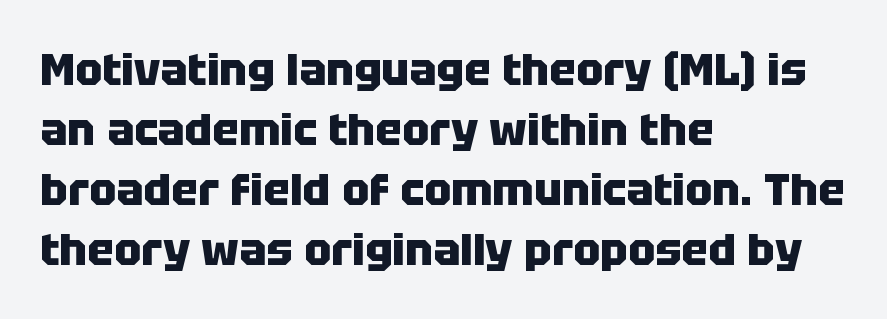
The image shows 45 px heavy sans-serif type, upright; set left-aligned, normal line spacing (1.33x), normal letter spacing, not underlined; low stroke contrast and a large x-height.
